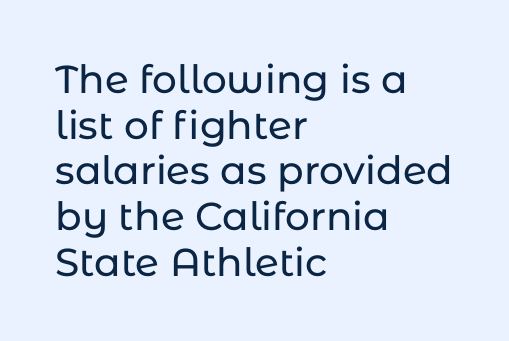
The gaps between neighbouring characters are ordinary and unremarkable. Check under the words: just untouched page. Every character sits straight up, as roman type does. The letters advance in unequal steps, a hallmark of proportional type.
